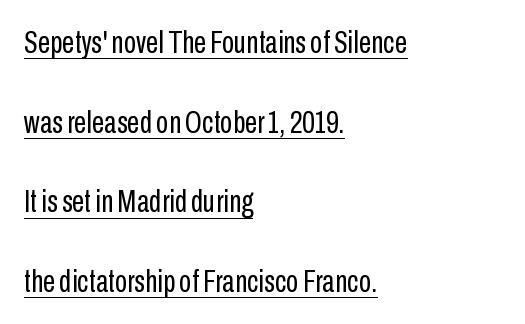
{"serif": "no", "italic": "no", "bold": "no", "weight": "regular", "width": "condensed", "stroke_contrast": "low", "x_height": "medium", "monospaced": "no", "underline": "yes", "align": "left", "line_spacing": "loose", "line_spacing_ratio": 2.49, "letter_spacing": "normal", "letter_spacing_em": 0.0, "glyph_px": 32}
